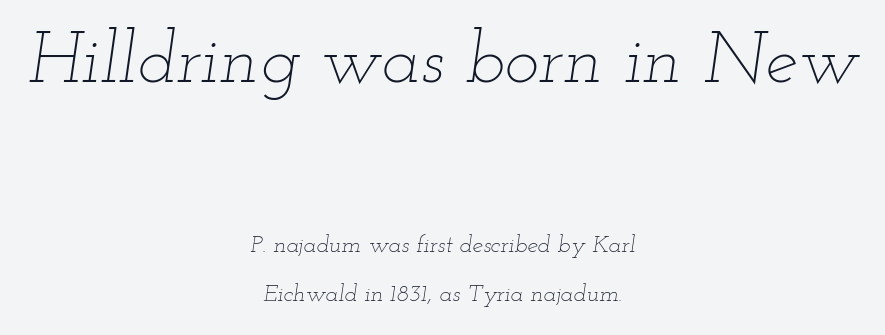
Bare-footed words on every line. Two sizes are in play, and the larger belongs to the first block. In terms of letterspacing, this is plain default setting. Leftover space on each line is divided equally before and after the words.
